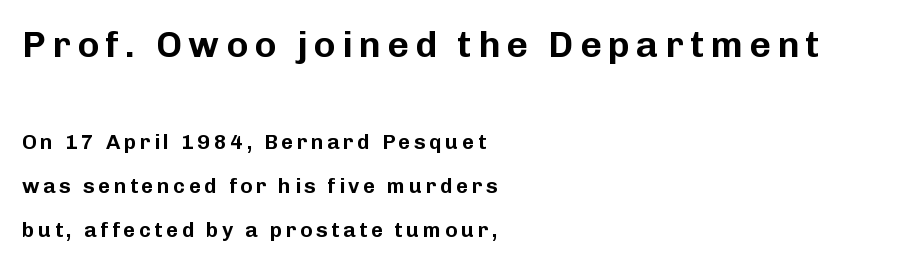
The image shows 37 px sans-serif type, upright; set left-aligned, loose line spacing (2.1x), not underlined; the first (top) block is 1.76x larger; low stroke contrast and a medium x-height.
